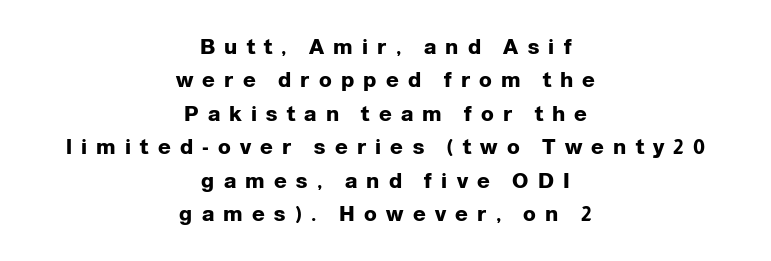
Q: Is the text bold? A: Yes.
Q: Is the text italic (slanted)? A: No, it is upright.
Q: Is the text underlined? A: No.
Q: How is the paragraph aligned? A: Centered.
Q: Is the spacing between letters normal or unusually wide? A: Unusually wide.
Q: Is the spacing between lines tight, normal or loose? A: Normal.
